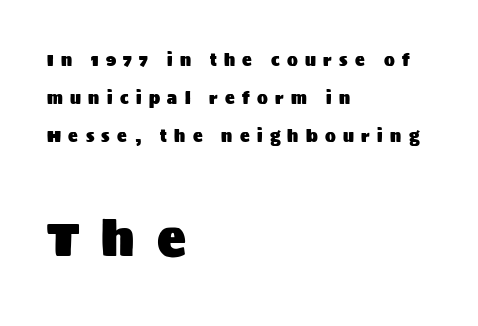
Q: Is the text italic (slanted)? A: No, it is upright.
Q: Is the typeface a serif or a sans-serif typeface? A: Sans-serif.
Q: Is the text underlined? A: No.
Q: How is the paragraph aligned? A: Left-aligned.
Q: Is the spacing between letters normal or unusually wide? A: Unusually wide.
Q: Is the spacing between lines tight, normal or loose? A: Loose.
Q: Which block of text is set in a larger size, the first (top) or the second (bottom)? A: The second (bottom) one.
Q: Width (condensed, normal, or wide)? A: Normal.
Q: Stroke contrast? A: Medium.
Q: x-height? A: Large.
Q: Monospaced? A: No.
